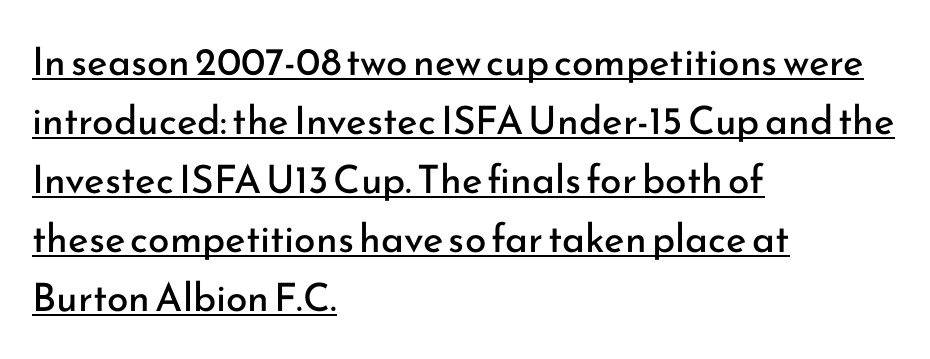
The rendering anchors every line to the left-hand side. Honestly, the letter spacing is just normal — you wouldn't notice it. Spacing verdict: proportional, widths tailored to each character. This is not heavy type; no bold has been used.
